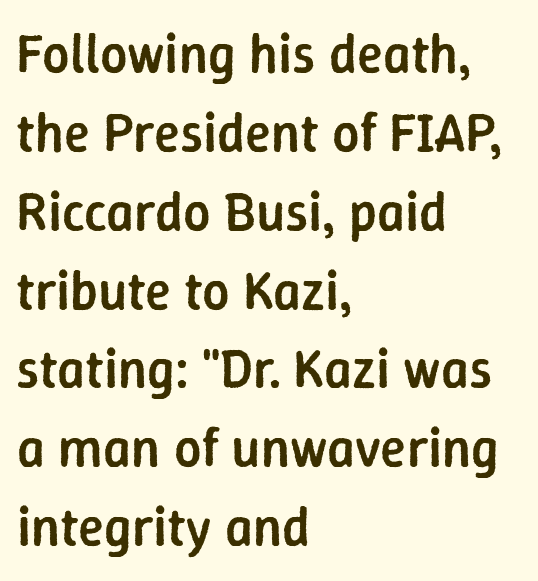
The image shows 54 px semibold sans-serif type, upright; set left-aligned, normal line spacing (1.46x), normal letter spacing, not underlined; low stroke contrast and a medium x-height.
